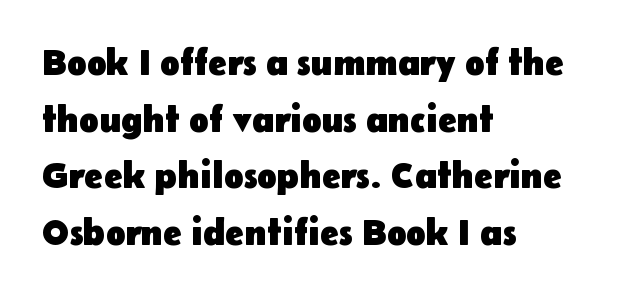
The image shows 36 px heavy sans-serif type, upright; set left-aligned, normal line spacing (1.57x), normal letter spacing, not underlined; low stroke contrast and a medium x-height.
